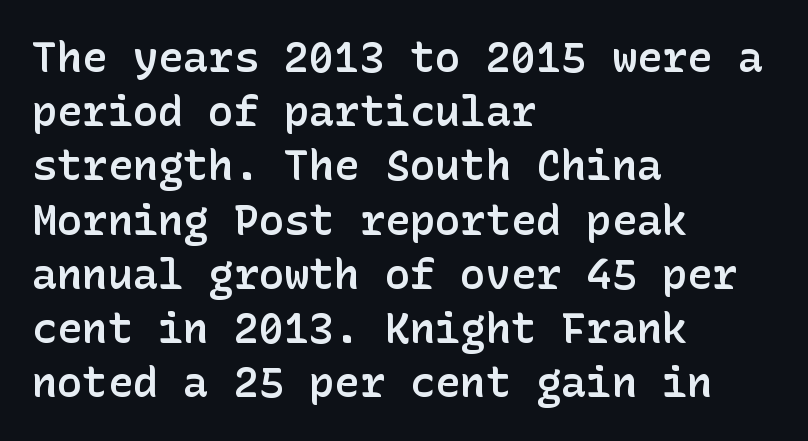
The image shows 42 px semibold sans-serif type, upright; set left-aligned, normal line spacing (1.29x), normal letter spacing, not underlined; low stroke contrast and a medium x-height.
